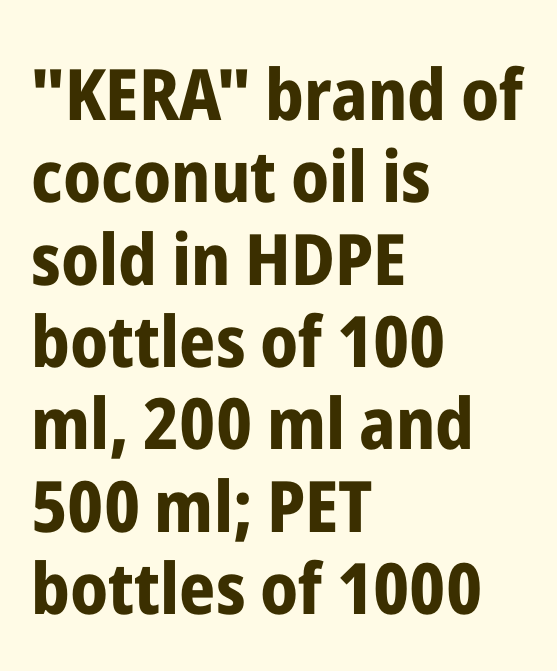
The image shows 71 px bold, condensed sans-serif type, upright; set left-aligned, line spacing 1.16x, normal letter spacing, not underlined; low stroke contrast and a medium x-height.
